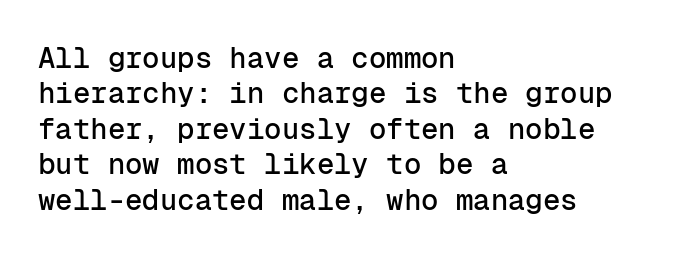
The image shows 29 px sans-serif type, upright, monospaced; set left-aligned, line spacing 1.22x, normal letter spacing, not underlined; low stroke contrast and a medium x-height.
